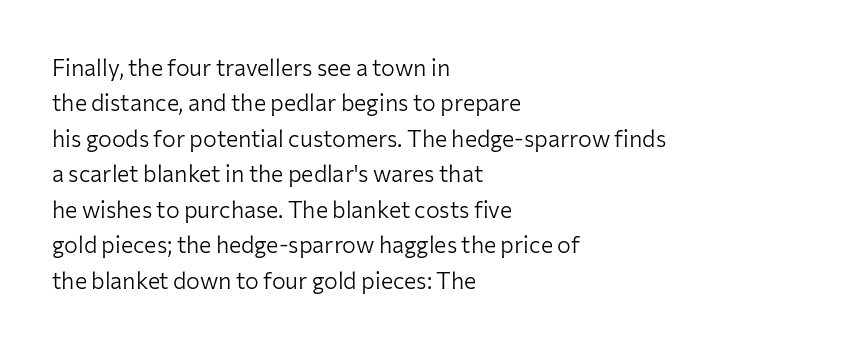
The face looks like a standard text weight, possibly lighter. Vertical strokes here are truly vertical. These lines keep a tight, regular rhythm from letter to letter. Leading matches the norm, producing a regular column. Left-aligned paragraph, ragged on the right. The space directly below the letters is spotless.
